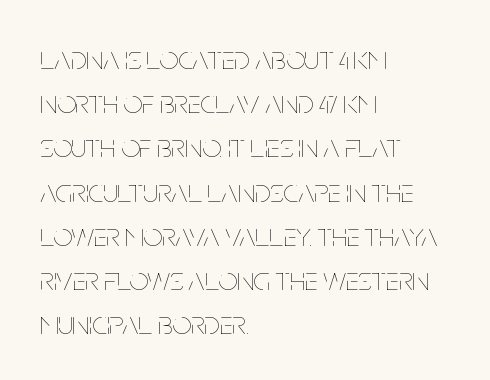
Q: Is the text bold? A: No.
Q: Is the text italic (slanted)? A: No, it is upright.
Q: Is the text underlined? A: No.
Q: How is the paragraph aligned? A: Left-aligned.
Q: Is the spacing between letters normal or unusually wide? A: Normal.
Q: Is the spacing between lines tight, normal or loose? A: Normal.
Q: Width (condensed, normal, or wide)? A: Condensed.
Q: Stroke contrast? A: Low.
Q: x-height? A: Large.
Q: Monospaced? A: No.
